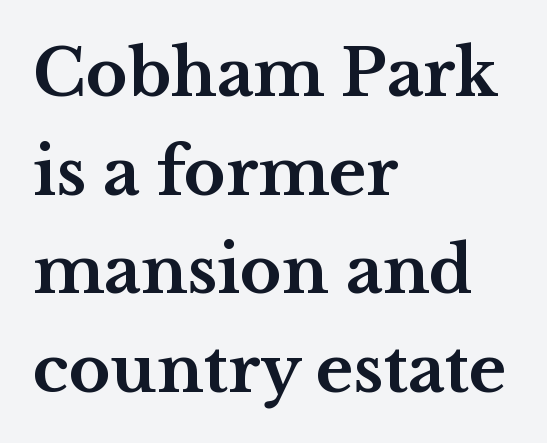
The image shows 64 px bold, wide serif type, upright; set left-aligned, normal line spacing (1.54x), normal letter spacing, not underlined; medium stroke contrast and a medium x-height.
